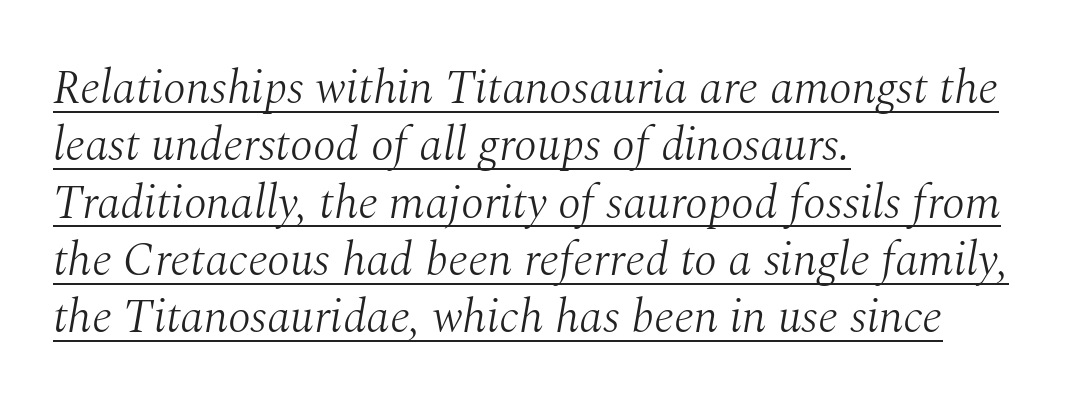
A rule runs beneath these lines of type. A student would call this left alignment; a typographer would say flush left, rag right. Each word holds together tightly as a unit, with standard inter-letter gaps. Font category for this specimen: serif.
